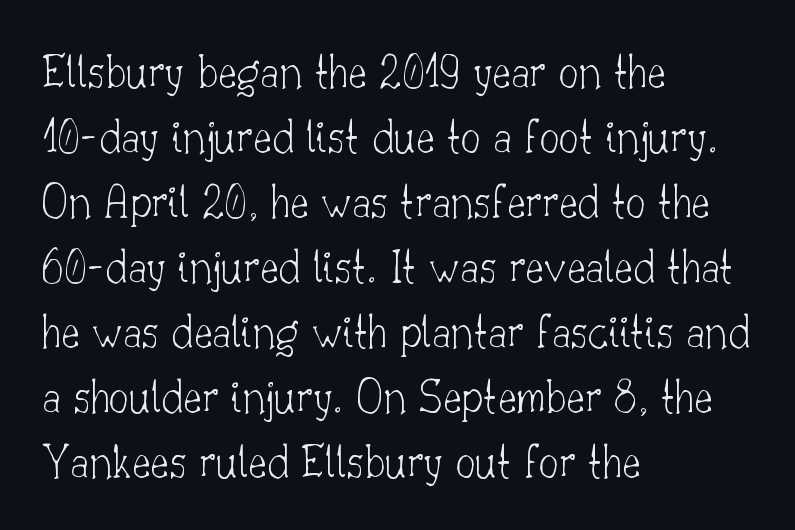
The block of text has a typical density, with ordinary space between rows. This is serif lettering, the kind often seen in printed books. Ascenders rise straight up at ninety degrees. Short note: letters normally spaced. The typesetter chose a ragged-right arrangement here. The strip under each line holds only bare page.
